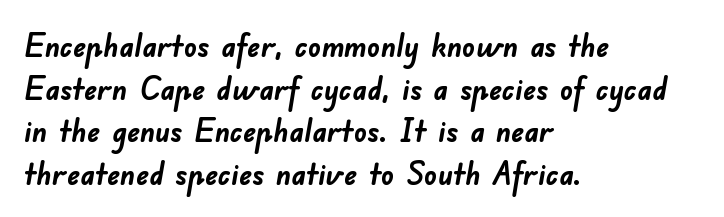
The image shows 32 px semibold sans-serif type; set left-aligned, normal line spacing (1.33x), normal letter spacing, not underlined; low stroke contrast and a small x-height.
